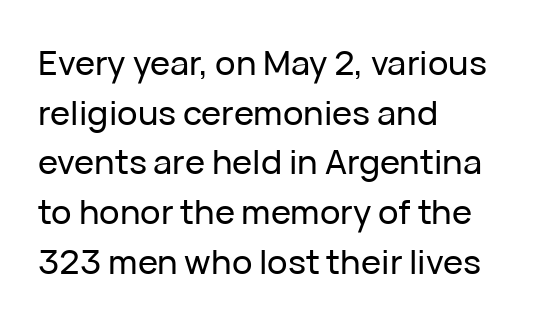
{"serif": "no", "italic": "no", "width": "normal", "stroke_contrast": "low", "x_height": "medium", "monospaced": "no", "underline": "no", "align": "left", "line_spacing": "normal", "line_spacing_ratio": 1.46, "letter_spacing": "normal", "letter_spacing_em": 0.0, "glyph_px": 34}
